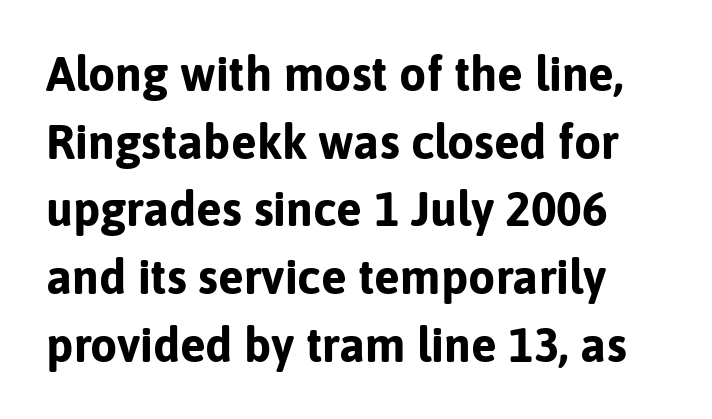
The image shows 48 px bold sans-serif type, upright; set normal line spacing (1.41x), normal letter spacing, not underlined; low stroke contrast and a medium x-height.
